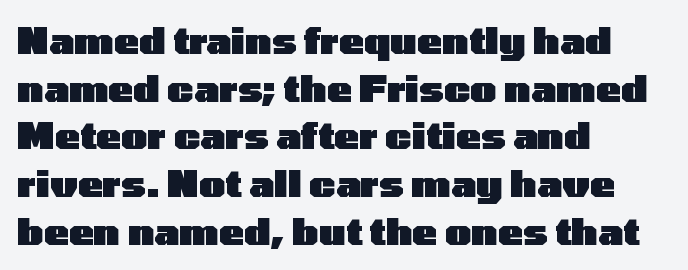
The image shows 37 px heavy, wide sans-serif type, upright; set left-aligned, normal line spacing (1.29x), normal letter spacing, not underlined; low stroke contrast and a medium x-height.
